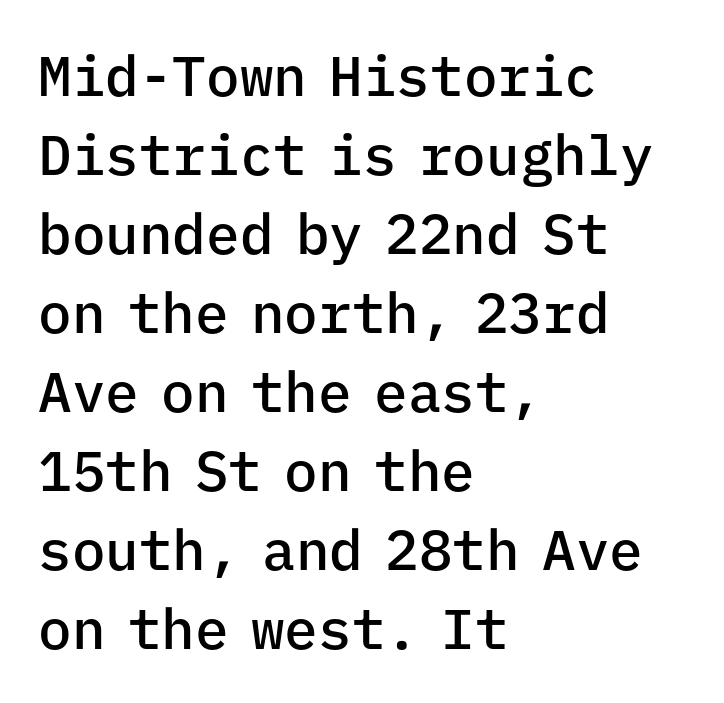
These lines are rendered in a fixed-pitch font. The designer left line spacing at the default. Characters remain perfectly vertical along every line. The area under the type is left untouched. Look at the tracking — it's just the regular setting, nothing added.
